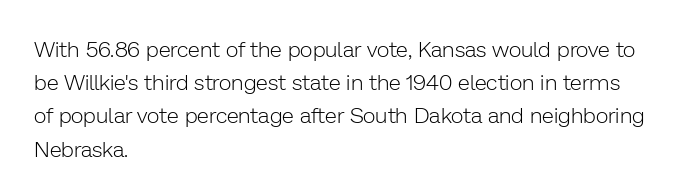
Tall strokes in this sample are plumb rather than angled. Weight: regular or lighter. Tracking value appears to be zero — textbook default spacing. The passage shown stacks its lines at a standard gap. The lines in this sample share a left origin and differ only in where they stop. Anything drawn beneath the words? Only blank space.
